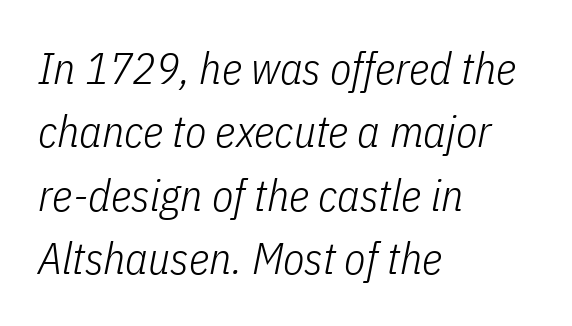
Q: Is the text bold? A: No.
Q: Is the text italic (slanted)? A: Yes, it leans right by about 11 degrees.
Q: Is the text underlined? A: No.
Q: How is the paragraph aligned? A: Left-aligned.
Q: Is the spacing between letters normal or unusually wide? A: Normal.
Q: Is the spacing between lines tight, normal or loose? A: Normal.
Q: Width (condensed, normal, or wide)? A: Condensed.
Q: Stroke contrast? A: Low.
Q: x-height? A: Medium.
Q: Monospaced? A: No.
